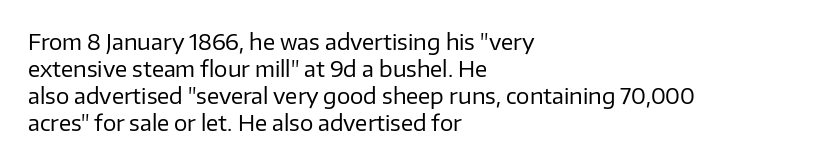
Q: Is the text bold? A: No.
Q: Is the text italic (slanted)? A: No, it is upright.
Q: Is the text underlined? A: No.
Q: How is the paragraph aligned? A: Left-aligned.
Q: Is the spacing between letters normal or unusually wide? A: Normal.
Q: Is the spacing between lines tight, normal or loose? A: Normal.
